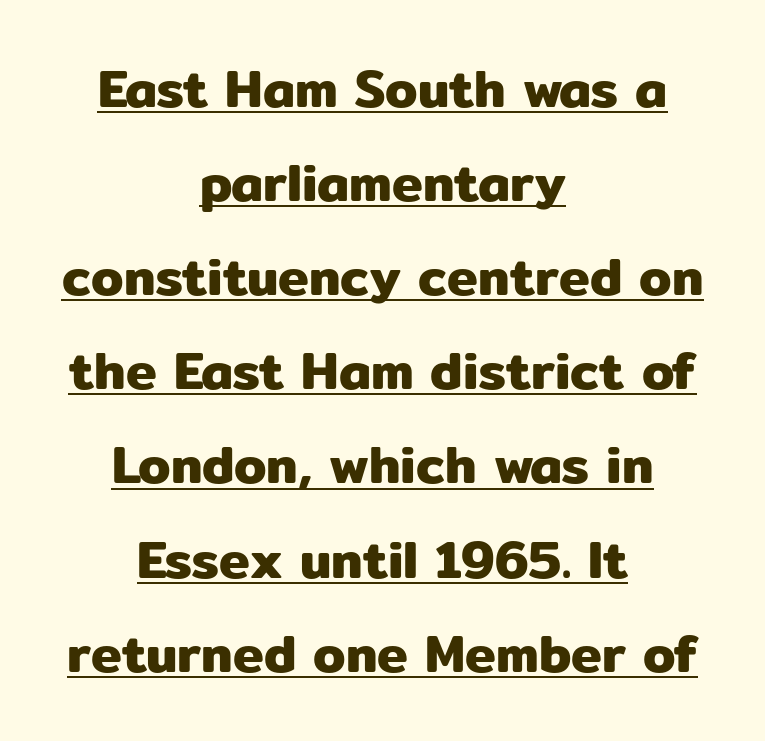
{"serif": "no", "italic": "no", "width": "normal", "stroke_contrast": "low", "x_height": "medium", "monospaced": "no", "underline": "yes", "align": "center", "line_spacing_ratio": 1.81, "letter_spacing": "normal", "letter_spacing_em": 0.0, "glyph_px": 52}
